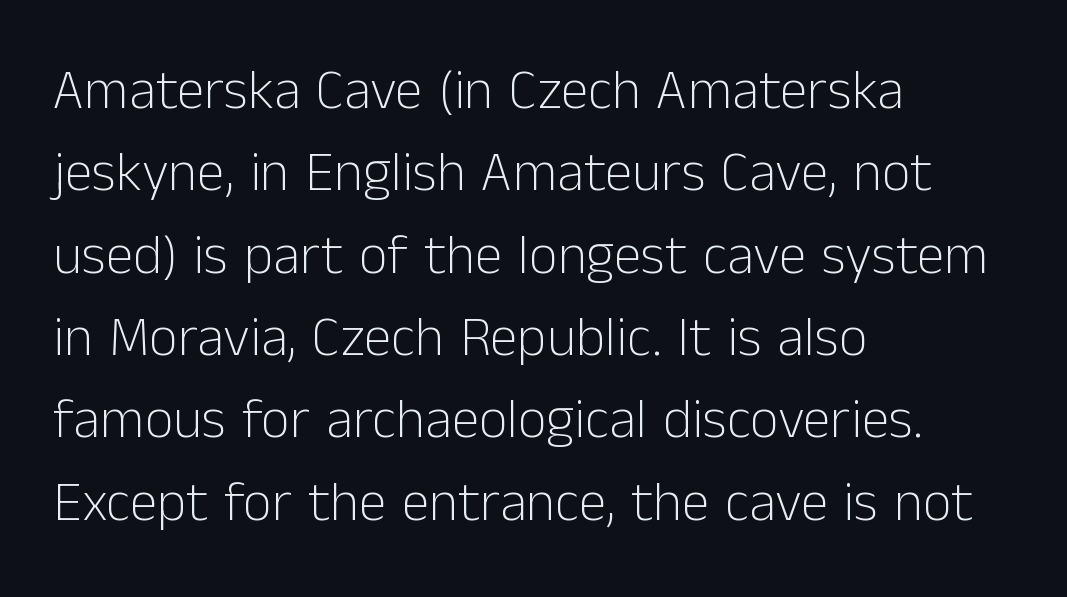
Q: Is the text bold? A: No.
Q: Is the text italic (slanted)? A: No, it is upright.
Q: Is the typeface a serif or a sans-serif typeface? A: Sans-serif.
Q: Is the text underlined? A: No.
Q: How is the paragraph aligned? A: Left-aligned.
Q: Is the spacing between letters normal or unusually wide? A: Normal.
Q: Is the spacing between lines tight, normal or loose? A: Normal.
Q: Width (condensed, normal, or wide)? A: Normal.
Q: Stroke contrast? A: Low.
Q: x-height? A: Medium.
Q: Monospaced? A: No.
